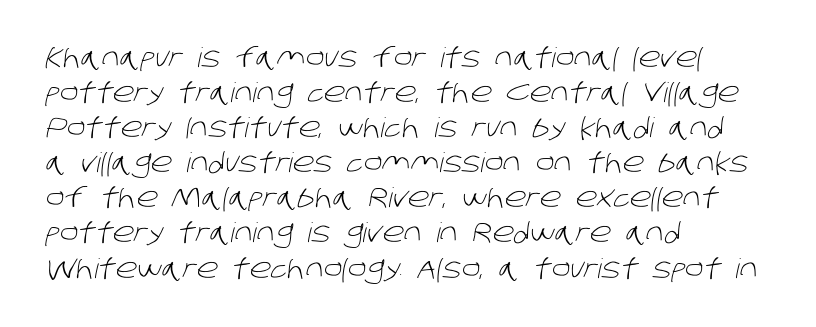
Q: Is the text bold? A: No.
Q: Is the text underlined? A: No.
Q: How is the paragraph aligned? A: Left-aligned.
Q: Is the spacing between letters normal or unusually wide? A: Normal.
Q: Is the spacing between lines tight, normal or loose? A: Normal.
